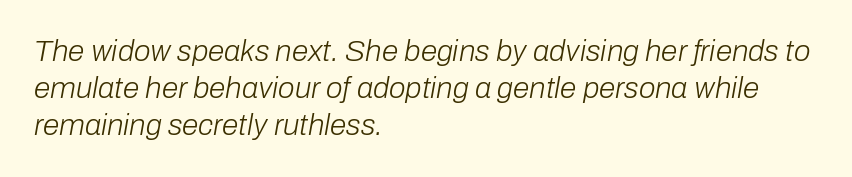
The image shows 30 px light type, italic (leaning right); set left-aligned, line spacing 1.24x, normal letter spacing, not underlined; low stroke contrast and a medium x-height.
